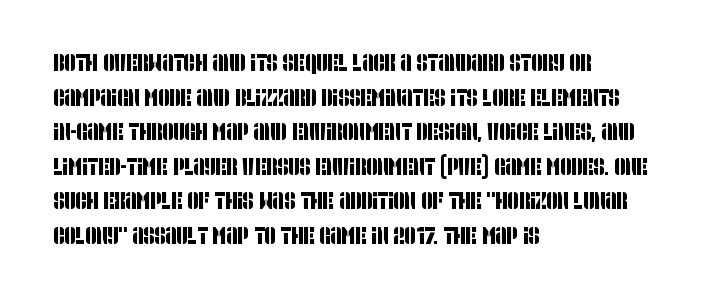
The image shows 24 px text type; set left-aligned, normal line spacing (1.44x), normal letter spacing, not underlined.
